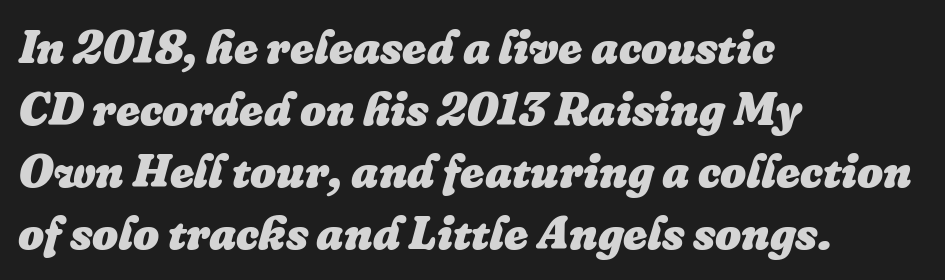
If you drew a ruler down the left edge, every line would touch it. Whoever set this chose a conventional vertical rhythm. You could not count columns in this text — the font is proportionally spaced. In terms of posture, this sample is oblique. Heft: maximum for text — a bold.
